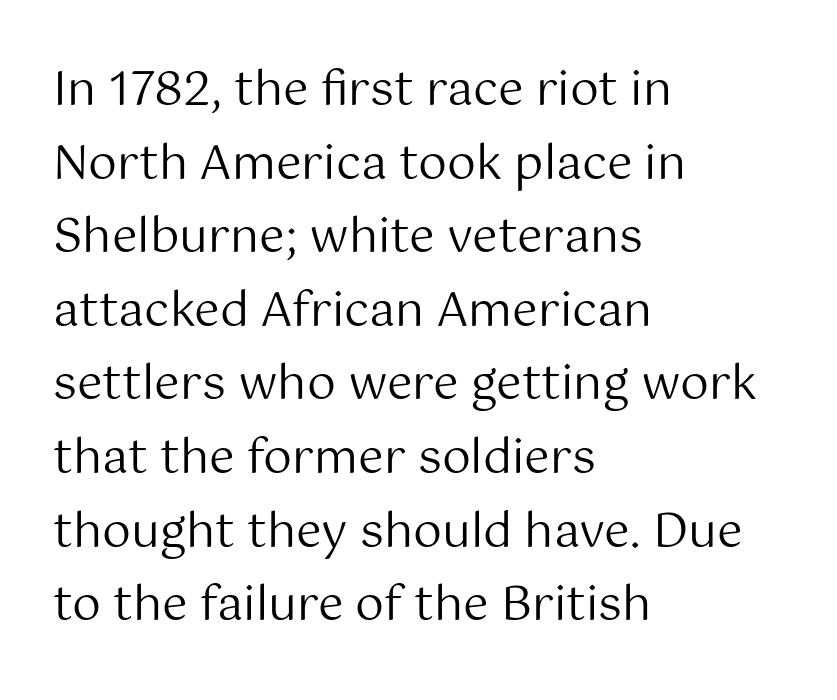
The image shows 46 px regular-weight sans-serif type, upright; set left-aligned, normal line spacing (1.6x), normal letter spacing, not underlined; medium stroke contrast and a medium x-height.
